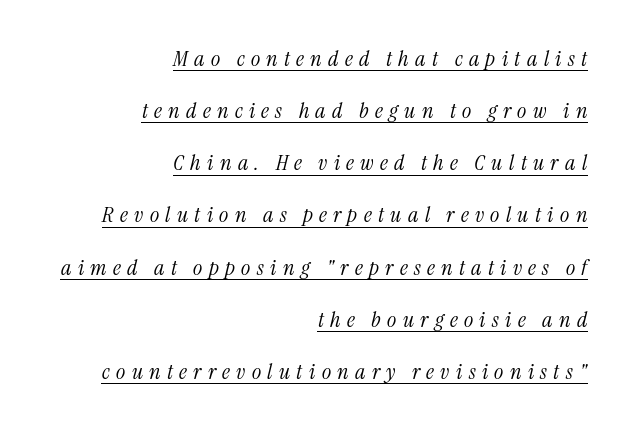
The image shows 22 px text type, italic (leaning right); set right-aligned, loose line spacing (2.37x), unusually wide letter spacing (+0.29 em), underlined.
